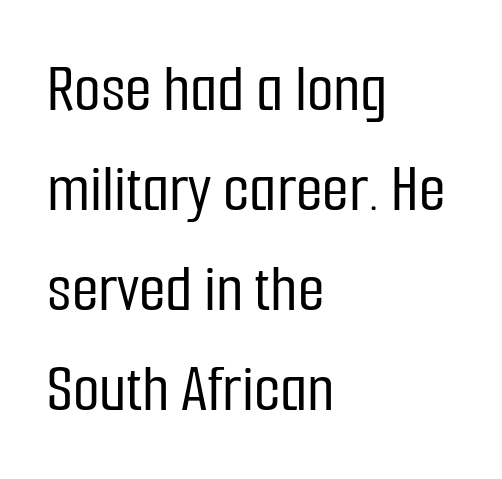
{"serif": "no", "italic": "no", "width": "condensed", "stroke_contrast": "low", "x_height": "medium", "monospaced": "no", "underline": "no", "align": "left", "line_spacing": "normal", "line_spacing_ratio": 1.45, "letter_spacing": "normal", "letter_spacing_em": 0.0, "glyph_px": 69}
